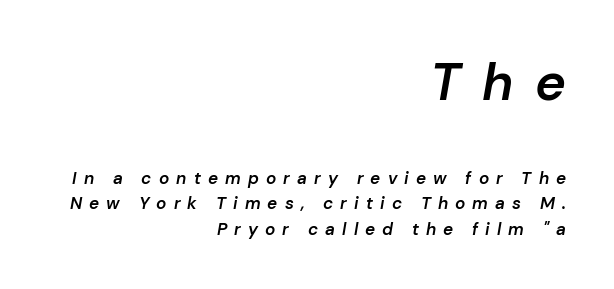
{"italic": "yes", "lean": "right", "slant_degrees": 10, "bold": "semi", "weight": "semibold", "width": "normal", "stroke_contrast": "low", "x_height": "medium", "monospaced": "no", "underline": "no", "align": "right", "line_spacing": "normal", "line_spacing_ratio": 1.49, "letter_spacing": "wide", "letter_spacing_em": 0.42, "larger_block": "first", "size_ratio": 3.06, "glyph_px": 52}
